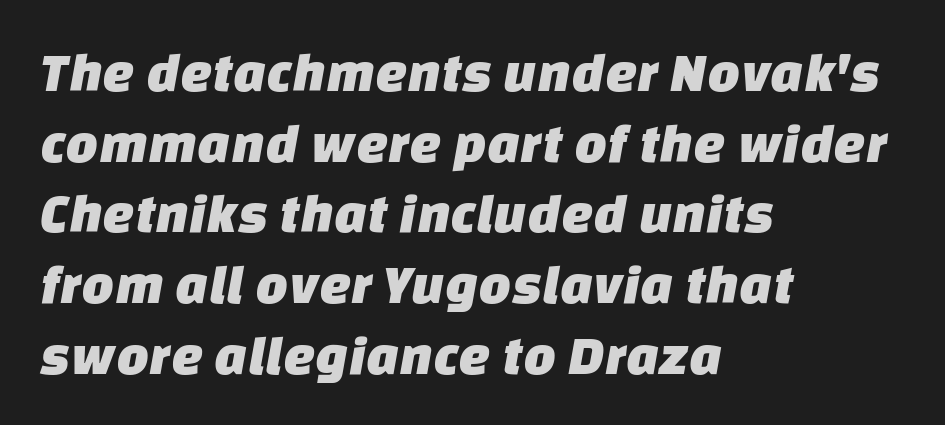
Observe the ordinary spacing: letters are neighbours, not strangers. Here the designer chose a conventional face with non-uniform glyph widths. Short and long lines alike share a common starting point at left. The strip under each line holds only bare page. Note: no serifs on the glyphs.
